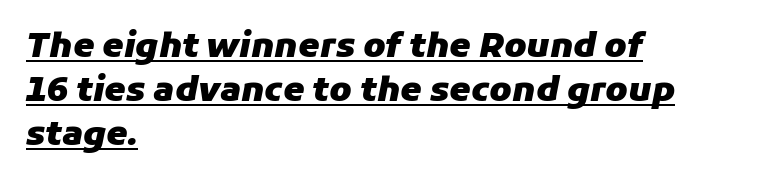
The image shows 34 px heavy type, italic (leaning right); set left-aligned, normal line spacing (1.3x), normal letter spacing, underlined; low stroke contrast and a medium x-height.
